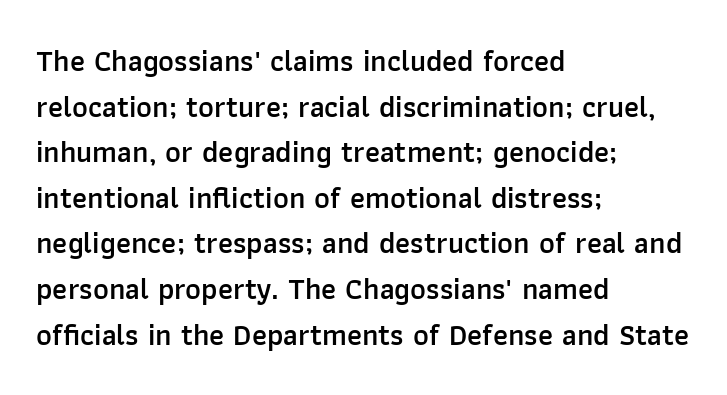
Q: Is the text bold? A: Semi-bold.
Q: Is the text italic (slanted)? A: No, it is upright.
Q: Is the typeface a serif or a sans-serif typeface? A: Sans-serif.
Q: Is the text underlined? A: No.
Q: How is the paragraph aligned? A: Left-aligned.
Q: Is the spacing between letters normal or unusually wide? A: Normal.
Q: Is the spacing between lines tight, normal or loose? A: Normal.
Q: Width (condensed, normal, or wide)? A: Normal.
Q: Stroke contrast? A: Low.
Q: x-height? A: Medium.
Q: Monospaced? A: No.
